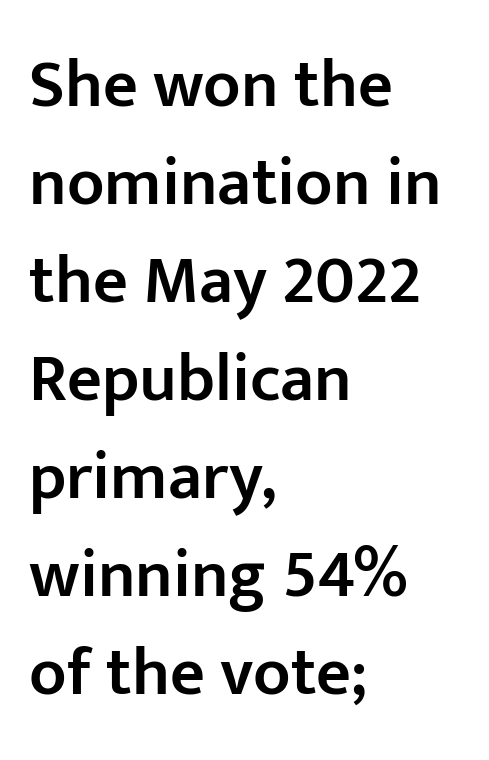
Q: Is the text bold? A: Semi-bold.
Q: Is the text italic (slanted)? A: No, it is upright.
Q: Is the typeface a serif or a sans-serif typeface? A: Sans-serif.
Q: Is the text underlined? A: No.
Q: How is the paragraph aligned? A: Left-aligned.
Q: Is the spacing between letters normal or unusually wide? A: Normal.
Q: Is the spacing between lines tight, normal or loose? A: Normal.
Q: Width (condensed, normal, or wide)? A: Normal.
Q: Stroke contrast? A: Low.
Q: x-height? A: Medium.
Q: Monospaced? A: No.
